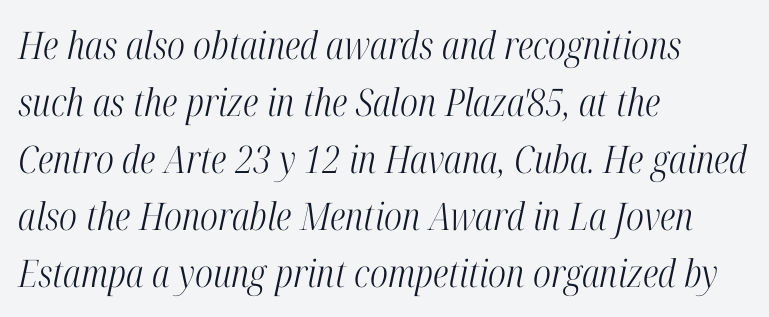
Q: Is the text bold? A: No.
Q: Is the text italic (slanted)? A: Yes, it leans right by about 12 degrees.
Q: Is the typeface a serif or a sans-serif typeface? A: Serif.
Q: Is the text underlined? A: No.
Q: How is the paragraph aligned? A: Left-aligned.
Q: Is the spacing between letters normal or unusually wide? A: Normal.
Q: Is the spacing between lines tight, normal or loose? A: Normal.
Q: Width (condensed, normal, or wide)? A: Condensed.
Q: Stroke contrast? A: High.
Q: x-height? A: Medium.
Q: Monospaced? A: No.
